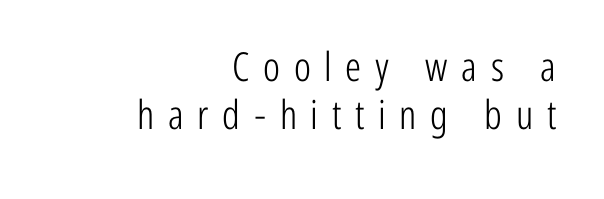
Serifs: no, the terminals of the letterforms are clean. In CSS terms this would be text-align: right. The letters advance in unequal steps, a hallmark of proportional type. Someone cranked the tracking dial way up on this one.
